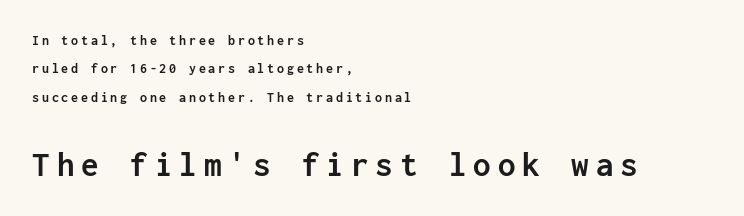
Q: Is the text bold? A: Yes.
Q: Is the text italic (slanted)? A: No, it is upright.
Q: Is the typeface a serif or a sans-serif typeface? A: Sans-serif.
Q: Is the text underlined? A: No.
Q: How is the paragraph aligned? A: Left-aligned.
Q: Is the spacing between letters normal or unusually wide? A: Unusually wide.
Q: Is the spacing between lines tight, normal or loose? A: Loose.
Q: Which block of text is set in a larger size, the first (top) or the second (bottom)? A: The second (bottom) one.
Q: Width (condensed, normal, or wide)? A: Normal.
Q: Stroke contrast? A: Low.
Q: x-height? A: Medium.
Q: Monospaced? A: Yes.
